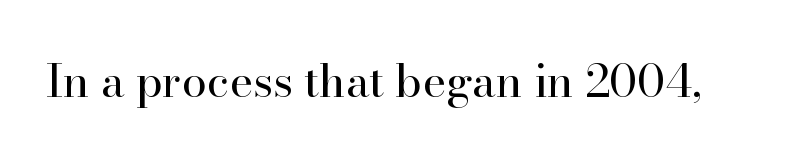
Q: Is the text bold? A: No.
Q: Is the text italic (slanted)? A: No, it is upright.
Q: Is the typeface a serif or a sans-serif typeface? A: Serif.
Q: Is the text underlined? A: No.
Q: Is the spacing between letters normal or unusually wide? A: Normal.
Q: Width (condensed, normal, or wide)? A: Normal.
Q: Stroke contrast? A: High.
Q: x-height? A: Small.
Q: Monospaced? A: No.
